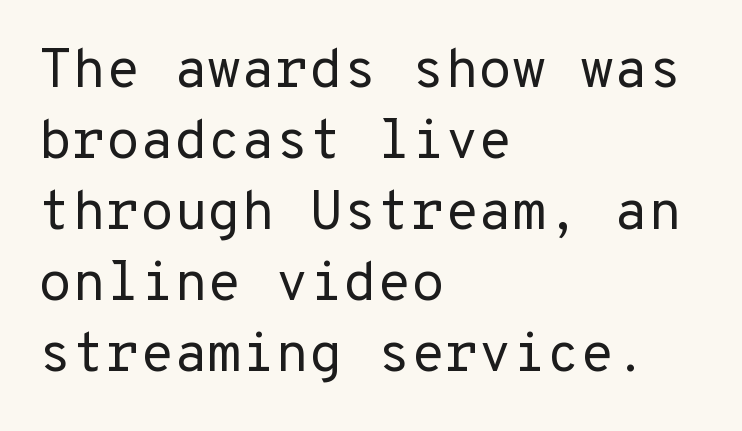
Q: Is the text bold? A: No.
Q: Is the text italic (slanted)? A: No, it is upright.
Q: Is the typeface a serif or a sans-serif typeface? A: Sans-serif.
Q: Is the text underlined? A: No.
Q: How is the paragraph aligned? A: Left-aligned.
Q: Is the spacing between letters normal or unusually wide? A: Normal.
Q: Is the spacing between lines tight, normal or loose? A: Normal.
Q: Width (condensed, normal, or wide)? A: Normal.
Q: Stroke contrast? A: Low.
Q: x-height? A: Medium.
